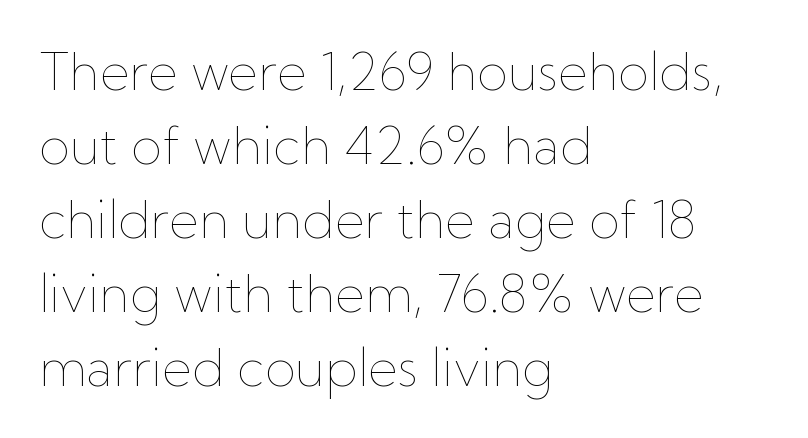
You can tell it's not italic because the verticals are truly vertical. The designer left line spacing at the default. Clear beneath every line of the passage. The strokes carry an ordinary text weight at most. Character widths vary here, with narrow letters taking less room than wide ones.
